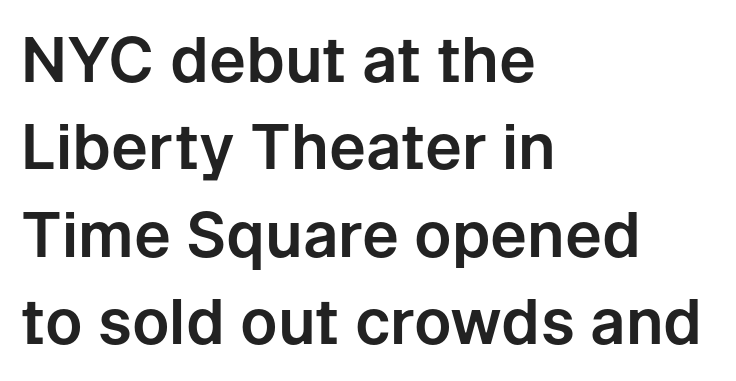
Q: Is the text italic (slanted)? A: No, it is upright.
Q: Is the typeface a serif or a sans-serif typeface? A: Sans-serif.
Q: Is the text underlined? A: No.
Q: How is the paragraph aligned? A: Left-aligned.
Q: Is the spacing between letters normal or unusually wide? A: Normal.
Q: Is the spacing between lines tight, normal or loose? A: Normal.
Q: Width (condensed, normal, or wide)? A: Normal.
Q: Stroke contrast? A: Low.
Q: x-height? A: Medium.
Q: Monospaced? A: No.
